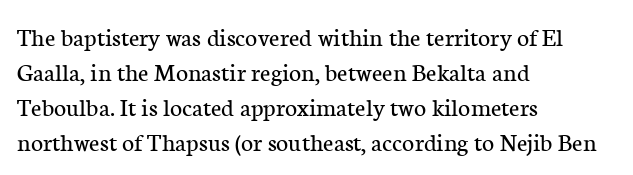
The image shows 26 px text type, upright; set left-aligned, normal line spacing (1.35x), normal letter spacing, not underlined.
